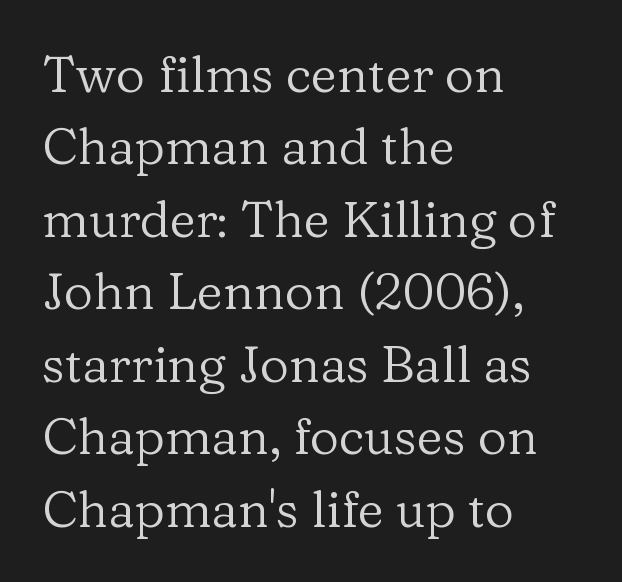
{"serif": "yes", "italic": "no", "bold": "no", "weight": "regular", "width": "normal", "stroke_contrast": "low", "x_height": "medium", "monospaced": "no", "underline": "no", "align": "left", "line_spacing": "normal", "line_spacing_ratio": 1.42, "letter_spacing": "normal", "letter_spacing_em": 0.0, "glyph_px": 51}
